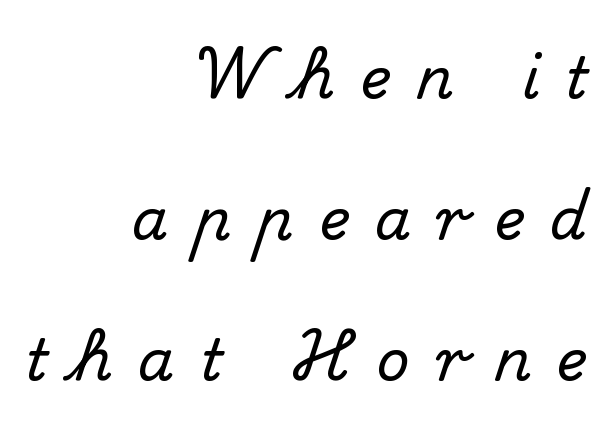
Q: Is the text italic (slanted)? A: Yes.
Q: Is the typeface a serif or a sans-serif typeface? A: Serif.
Q: Is the text underlined? A: No.
Q: How is the paragraph aligned? A: Right-aligned.
Q: Is the spacing between letters normal or unusually wide? A: Unusually wide.
Q: Is the spacing between lines tight, normal or loose? A: Loose.
Q: Width (condensed, normal, or wide)? A: Normal.
Q: Stroke contrast? A: Medium.
Q: x-height? A: Small.
Q: Monospaced? A: No.
